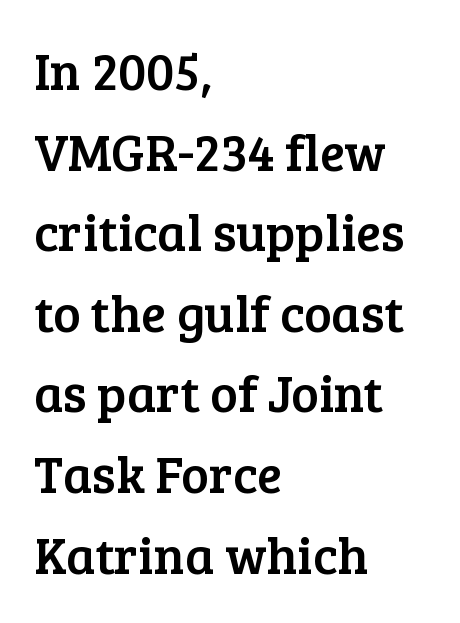
Check the space under the baseline: it is left empty. What's the leading like? Ordinary, nothing unusual. No italicization has been applied; the sample stays upright. The text block is weighted toward the left margin, trailing off unevenly rightward. A typesetter would call this proportional, since set widths differ per character.
